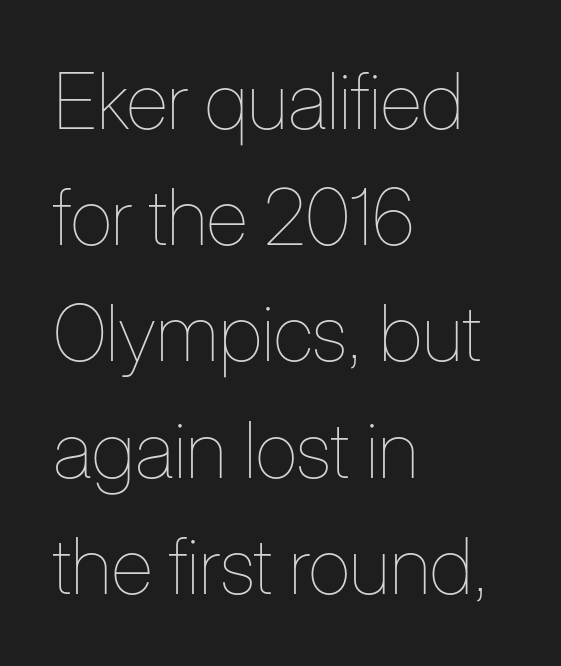
Q: Is the text bold? A: No.
Q: Is the text italic (slanted)? A: No, it is upright.
Q: Is the text underlined? A: No.
Q: How is the paragraph aligned? A: Left-aligned.
Q: Is the spacing between letters normal or unusually wide? A: Normal.
Q: Is the spacing between lines tight, normal or loose? A: Normal.
Q: Width (condensed, normal, or wide)? A: Condensed.
Q: Stroke contrast? A: Low.
Q: x-height? A: Medium.
Q: Monospaced? A: No.
